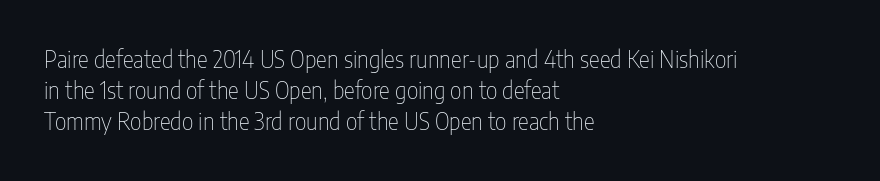
Posture: upright roman. The ragged edge is on the right, which tells us the setting is flush left. Reading down the column, the eye jumps a familiar distance to each next line. The specimen omits any rule beneath the text block's lines. The face looks like a standard text weight, possibly lighter.
